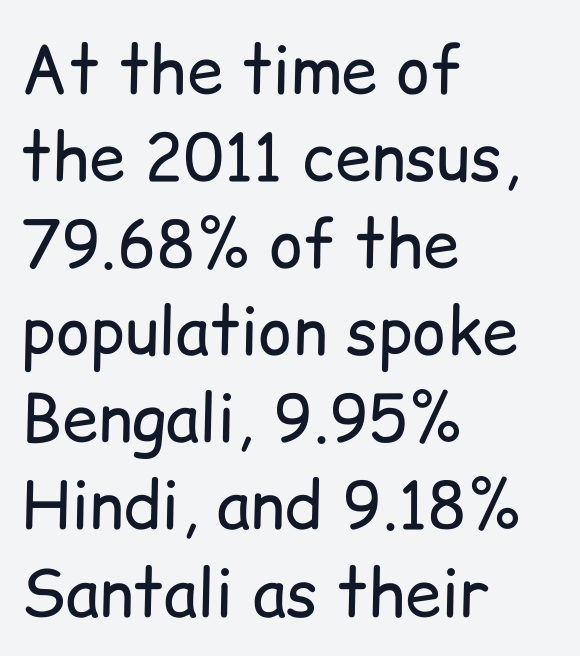
Q: Is the text bold? A: No.
Q: Is the text italic (slanted)? A: No, it is upright.
Q: Is the typeface a serif or a sans-serif typeface? A: Sans-serif.
Q: Is the text underlined? A: No.
Q: How is the paragraph aligned? A: Left-aligned.
Q: Is the spacing between letters normal or unusually wide? A: Normal.
Q: Is the spacing between lines tight, normal or loose? A: Normal.
Q: Width (condensed, normal, or wide)? A: Normal.
Q: Stroke contrast? A: Low.
Q: x-height? A: Medium.
Q: Monospaced? A: No.
